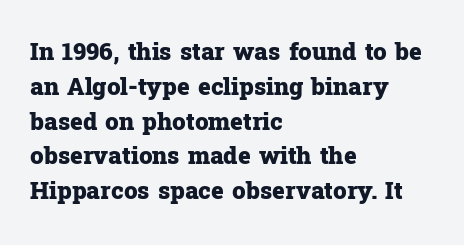
{"italic": "no", "bold": "yes", "underline": "no", "align": "left", "line_spacing": "normal", "line_spacing_ratio": 1.45, "letter_spacing": "normal", "letter_spacing_em": 0.0, "glyph_px": 24}
